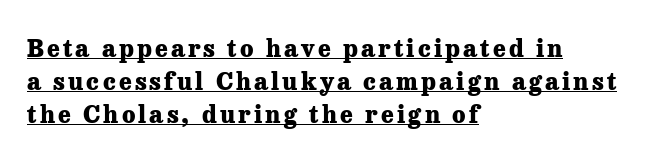
The image shows 24 px bold type, upright; set left-aligned, normal line spacing (1.37x), underlined.
